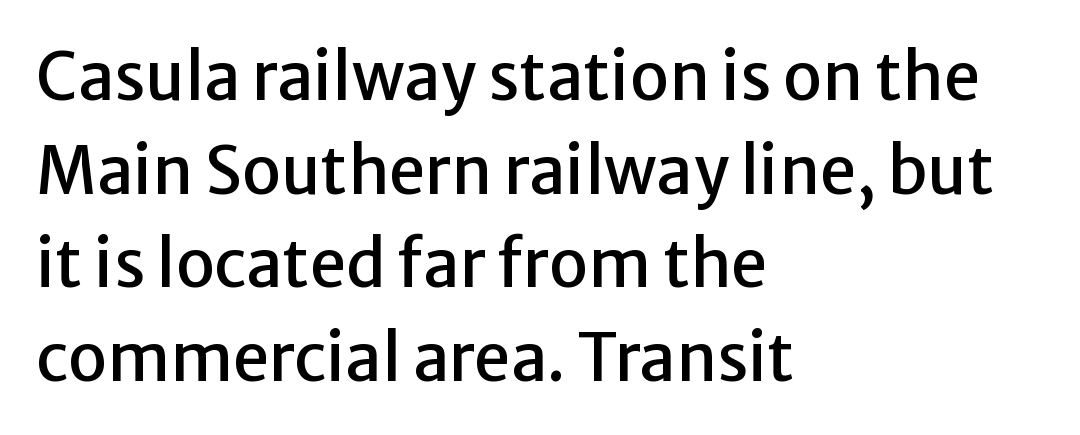
The image shows 65 px sans-serif type, upright; set left-aligned, normal line spacing (1.44x), normal letter spacing, not underlined; low stroke contrast and a medium x-height.
